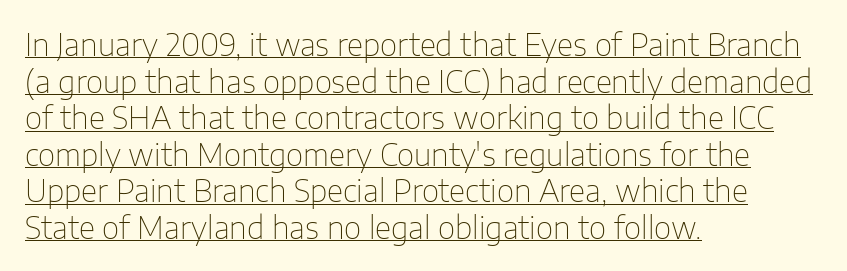
Q: Is the text bold? A: No.
Q: Is the text italic (slanted)? A: No, it is upright.
Q: Is the typeface a serif or a sans-serif typeface? A: Sans-serif.
Q: Is the text underlined? A: Yes.
Q: How is the paragraph aligned? A: Left-aligned.
Q: Is the spacing between letters normal or unusually wide? A: Normal.
Q: Width (condensed, normal, or wide)? A: Normal.
Q: Stroke contrast? A: Low.
Q: x-height? A: Medium.
Q: Monospaced? A: No.
